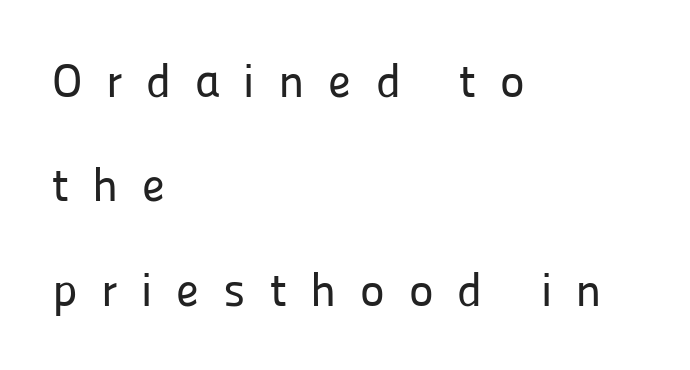
{"serif": "no", "italic": "no", "width": "normal", "stroke_contrast": "low", "x_height": "medium", "monospaced": "no", "underline": "no", "align": "left", "line_spacing": "loose", "line_spacing_ratio": 2.22, "letter_spacing": "wide", "letter_spacing_em": 0.5, "glyph_px": 47}
